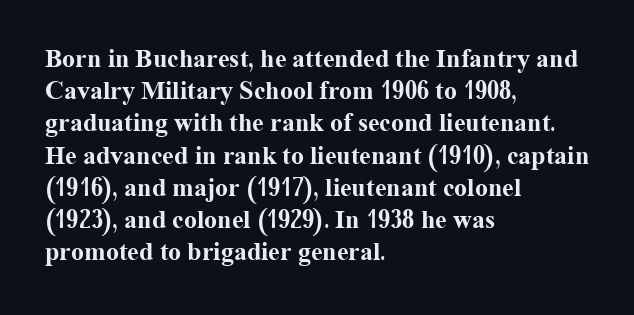
Q: Is the text bold? A: Yes.
Q: Is the text italic (slanted)? A: No, it is upright.
Q: Is the text underlined? A: No.
Q: How is the paragraph aligned? A: Left-aligned.
Q: Is the spacing between letters normal or unusually wide? A: Normal.
